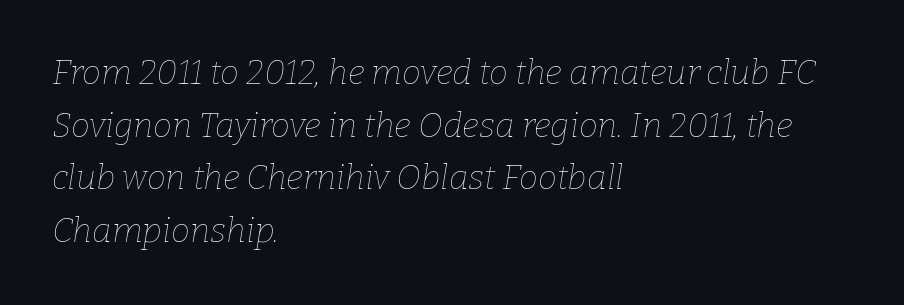
{"italic": "yes", "lean": "right", "slant_degrees": 9, "bold": "no", "weight": "thin", "width": "normal", "stroke_contrast": "low", "x_height": "medium", "monospaced": "no", "underline": "no", "align": "left", "line_spacing": "normal", "line_spacing_ratio": 1.55, "letter_spacing": "normal", "letter_spacing_em": 0.0, "glyph_px": 34}
